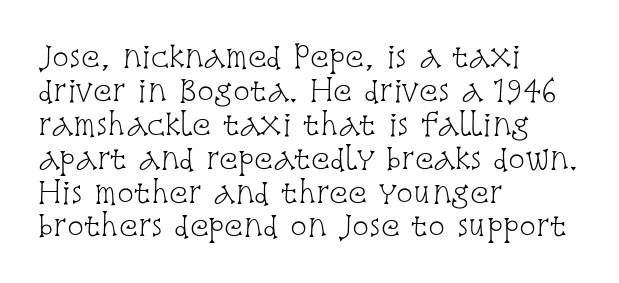
{"serif": "yes", "italic": "no", "bold": "no", "weight": "light", "width": "condensed", "stroke_contrast": "low", "x_height": "large", "monospaced": "no", "underline": "no", "align": "left", "line_spacing_ratio": 1.21, "letter_spacing": "normal", "letter_spacing_em": 0.0, "glyph_px": 28}
